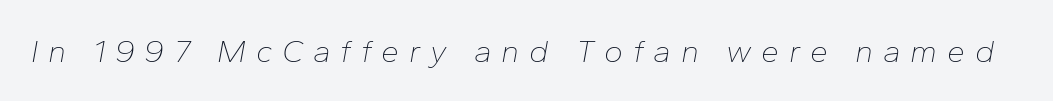
Q: Is the text bold? A: No.
Q: Is the text italic (slanted)? A: Yes, it leans right by about 10 degrees.
Q: Is the text underlined? A: No.
Q: Is the spacing between letters normal or unusually wide? A: Unusually wide.
Q: Width (condensed, normal, or wide)? A: Normal.
Q: Stroke contrast? A: Low.
Q: x-height? A: Medium.
Q: Monospaced? A: No.
